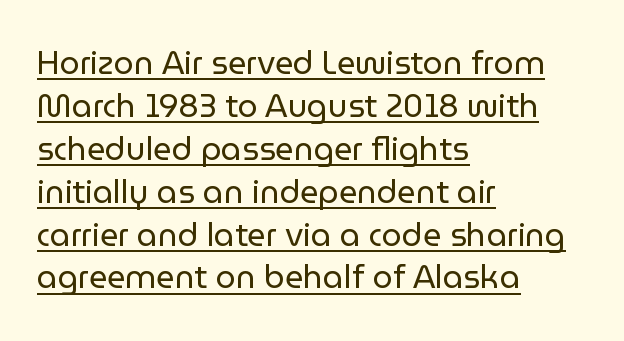
Tracking here is standard; glyphs follow each other at the usual distance. In terms of letterform style, serifs are entirely absent. The face used here appears with an underline applied. Counters stay open thanks to moderate or lighter strokes.
